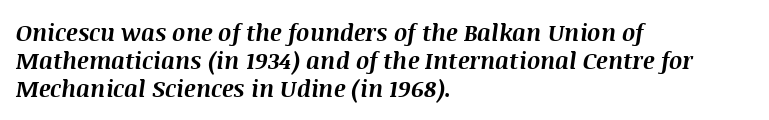
Q: Is the text bold? A: Yes.
Q: Is the text italic (slanted)? A: Yes, it leans right by about 8 degrees.
Q: Is the text underlined? A: No.
Q: How is the paragraph aligned? A: Left-aligned.
Q: Is the spacing between letters normal or unusually wide? A: Normal.
